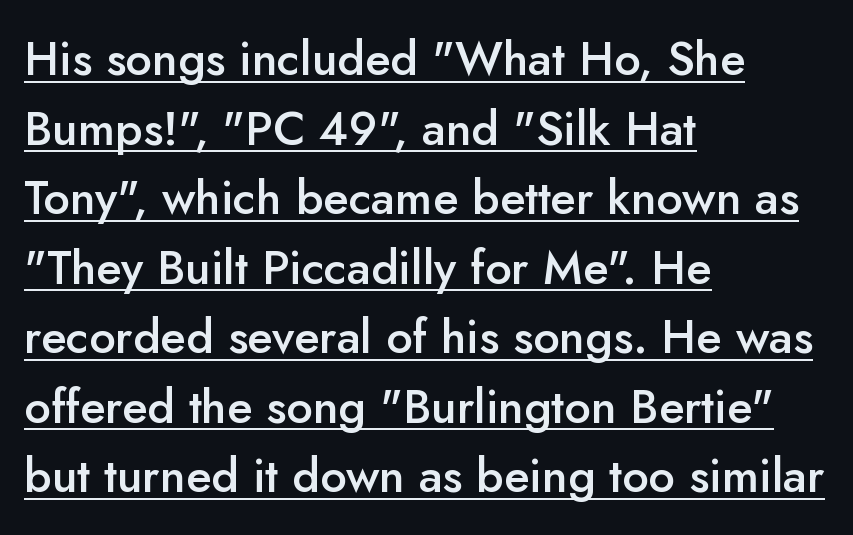
The axis of the letterforms is exactly vertical. The letters advance in unequal steps, a hallmark of proportional type. Caption: multi-line text, flush left, ragged right. The face used here is rendered with its standard letterfit. The leading is moderate, giving the passage an even texture.
